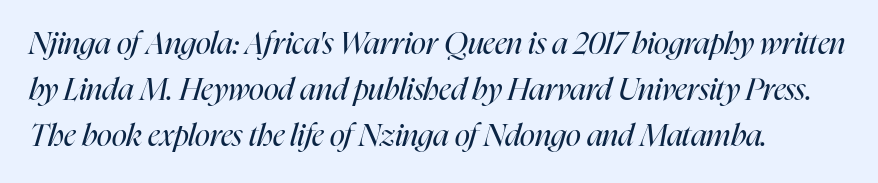
When letters slant like this, we call the style italic. Words appear dense and cohesive because spacing is normal. Weight class: somewhere from thin through regular. Regular leading. Spacing verdict: proportional, widths tailored to each character.
